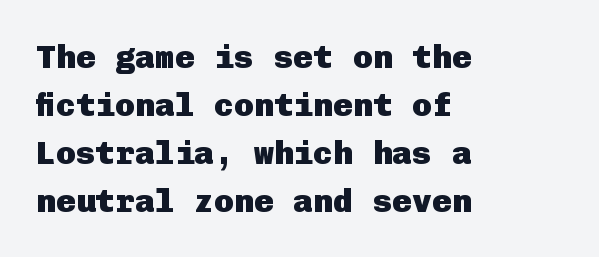
{"serif": "no", "italic": "no", "bold": "yes", "weight": "heavy", "width": "normal", "stroke_contrast": "low", "x_height": "medium", "underline": "no", "align": "left", "line_spacing": "normal", "line_spacing_ratio": 1.45, "letter_spacing": "normal", "letter_spacing_em": 0.0, "glyph_px": 33}
